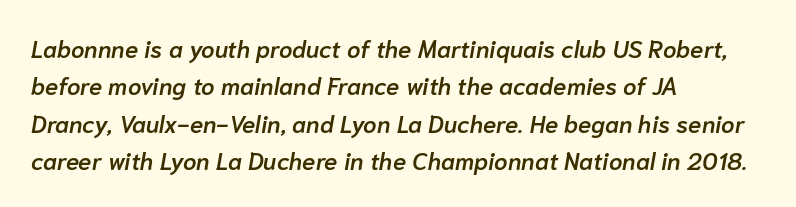
{"italic": "yes", "lean": "right", "slant_degrees": 10, "bold": "semi", "underline": "no", "align": "left", "line_spacing": "normal", "line_spacing_ratio": 1.56, "letter_spacing": "normal", "letter_spacing_em": 0.0, "glyph_px": 24}
